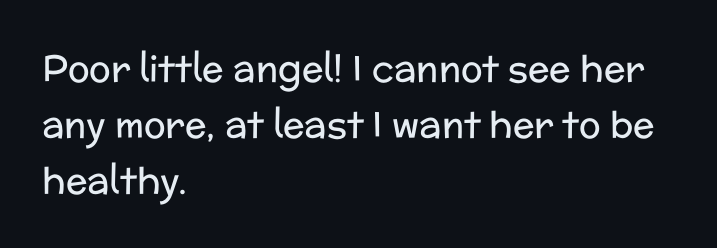
Each row of text sits above clean, open space. Vertically, the passage feels balanced, rows spaced as you'd expect. The letters carry no serifs — their stems end cleanly without finishing strokes. Left-aligned paragraph, ragged on the right. The specimen reads as upright at a glance.
